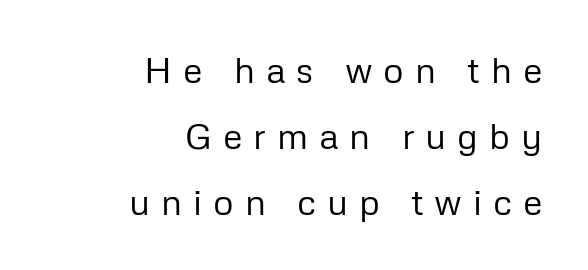
Q: Is the text bold? A: No.
Q: Is the text italic (slanted)? A: No, it is upright.
Q: Is the typeface a serif or a sans-serif typeface? A: Sans-serif.
Q: Is the text underlined? A: No.
Q: How is the paragraph aligned? A: Right-aligned.
Q: Is the spacing between letters normal or unusually wide? A: Unusually wide.
Q: Width (condensed, normal, or wide)? A: Normal.
Q: Stroke contrast? A: Low.
Q: x-height? A: Medium.
Q: Monospaced? A: No.
